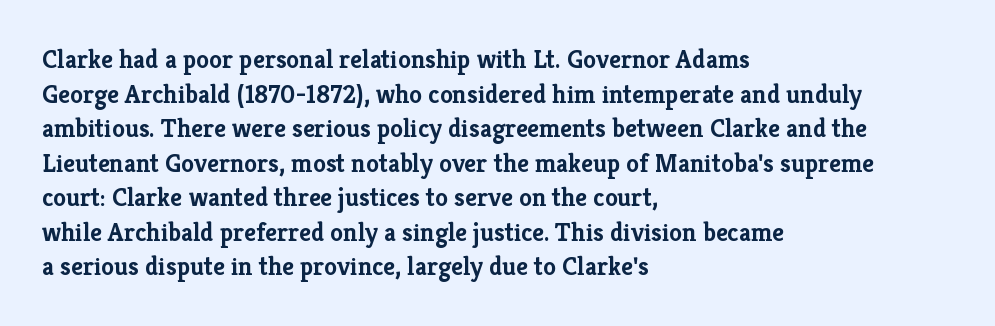
The image shows 26 px bold type, upright; set left-aligned, normal line spacing (1.33x), normal letter spacing, not underlined.
